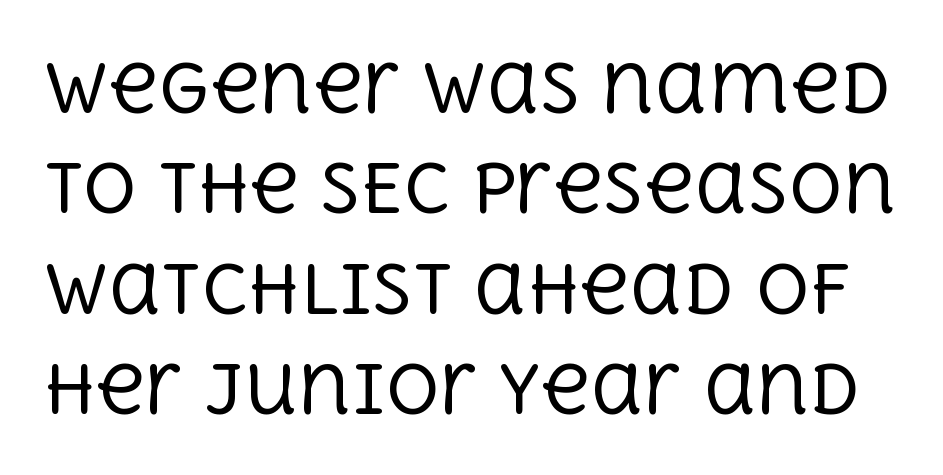
Q: Is the text bold? A: No.
Q: Is the text italic (slanted)? A: No, it is upright.
Q: Is the typeface a serif or a sans-serif typeface? A: Serif.
Q: Is the text underlined? A: No.
Q: Is the spacing between letters normal or unusually wide? A: Normal.
Q: Is the spacing between lines tight, normal or loose? A: Normal.
Q: Width (condensed, normal, or wide)? A: Normal.
Q: x-height? A: Large.
Q: Monospaced? A: No.
